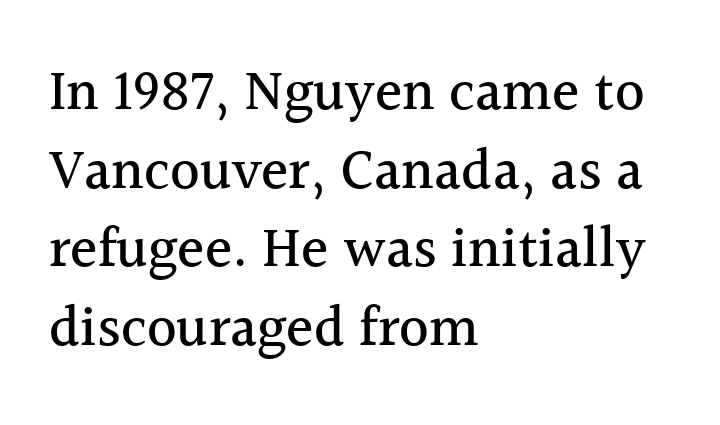
Q: Is the text italic (slanted)? A: No, it is upright.
Q: Is the typeface a serif or a sans-serif typeface? A: Serif.
Q: Is the text underlined? A: No.
Q: How is the paragraph aligned? A: Left-aligned.
Q: Is the spacing between letters normal or unusually wide? A: Normal.
Q: Is the spacing between lines tight, normal or loose? A: Normal.
Q: Width (condensed, normal, or wide)? A: Normal.
Q: x-height? A: Medium.
Q: Monospaced? A: No.
